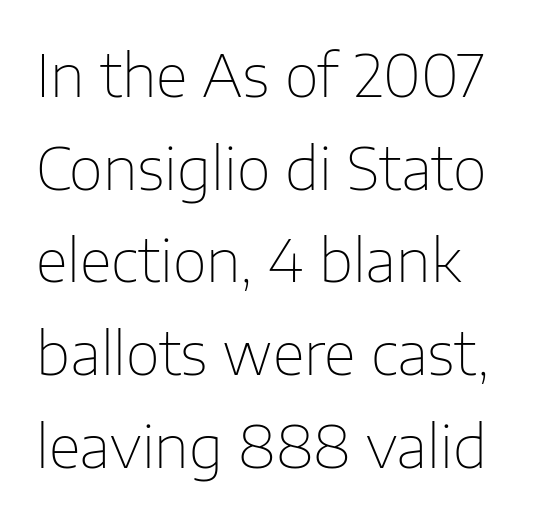
Q: Is the text bold? A: No.
Q: Is the text italic (slanted)? A: No, it is upright.
Q: Is the typeface a serif or a sans-serif typeface? A: Sans-serif.
Q: Is the text underlined? A: No.
Q: Is the spacing between letters normal or unusually wide? A: Normal.
Q: Is the spacing between lines tight, normal or loose? A: Normal.
Q: Width (condensed, normal, or wide)? A: Normal.
Q: Stroke contrast? A: Low.
Q: x-height? A: Medium.
Q: Monospaced? A: No.
